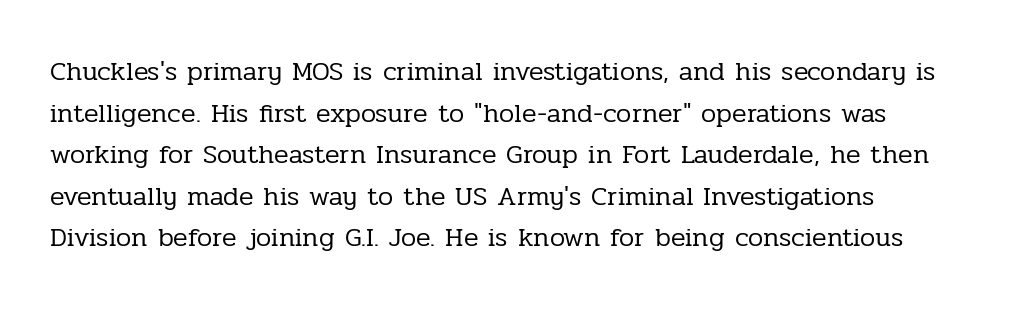
{"italic": "no", "bold": "no", "underline": "no", "line_spacing": "normal", "line_spacing_ratio": 1.54, "letter_spacing": "normal", "letter_spacing_em": 0.0, "glyph_px": 27}
